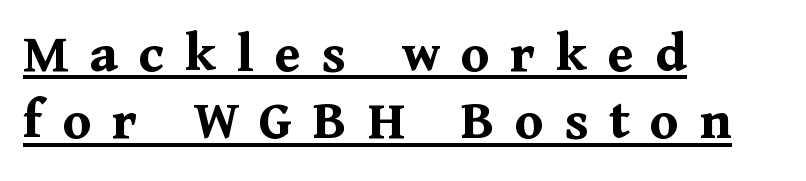
{"serif": "yes", "italic": "no", "bold": "yes", "weight": "bold", "width": "normal", "stroke_contrast": "medium", "x_height": "medium", "monospaced": "no", "underline": "yes", "align": "left", "line_spacing_ratio": 1.16, "letter_spacing": "wide", "letter_spacing_em": 0.36, "glyph_px": 58}
